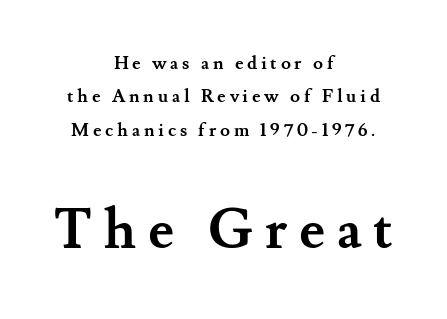
{"serif": "yes", "italic": "no", "bold": "yes", "weight": "semibold", "width": "normal", "stroke_contrast": "medium", "x_height": "small", "monospaced": "no", "underline": "no", "align": "center", "line_spacing_ratio": 1.86, "letter_spacing": "wide", "letter_spacing_em": 0.21, "larger_block": "second", "size_ratio": 3.06, "glyph_px": 55}
